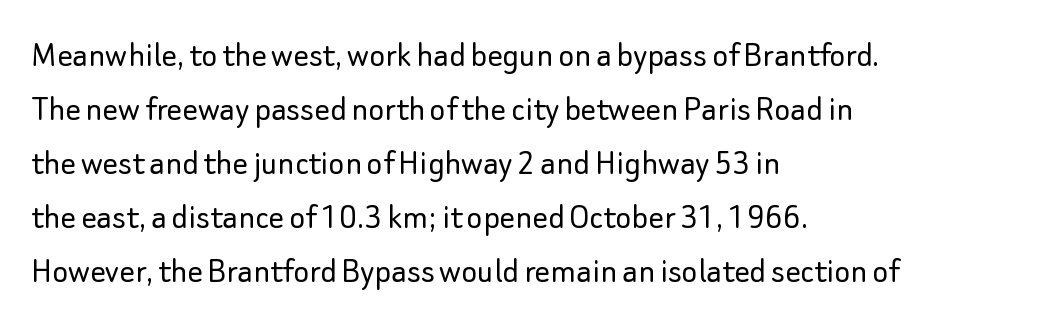
{"serif": "no", "italic": "no", "bold": "no", "weight": "light", "width": "normal", "stroke_contrast": "low", "x_height": "small", "monospaced": "no", "underline": "no", "align": "left", "line_spacing": "normal", "line_spacing_ratio": 1.42, "letter_spacing": "normal", "letter_spacing_em": 0.0, "glyph_px": 38}
